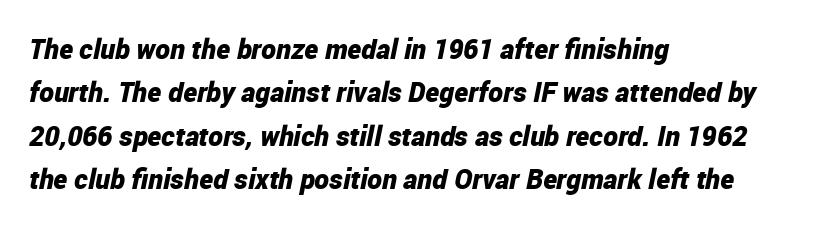
Each word holds together tightly as a unit, with standard inter-letter gaps. The face used here is proportionally spaced, like ordinary book or web type. The line-height multiplier appears to be the usual default. Quick note: underline off. Characters are canted at an angle relative to the baseline's perpendicular. These words are printed bold, with thick strokes throughout.
